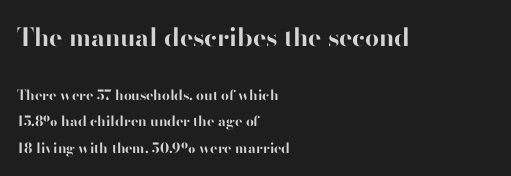
Q: Is the text bold? A: Yes.
Q: Is the text italic (slanted)? A: No, it is upright.
Q: Is the text underlined? A: No.
Q: How is the paragraph aligned? A: Left-aligned.
Q: Is the spacing between letters normal or unusually wide? A: Normal.
Q: Which block of text is set in a larger size, the first (top) or the second (bottom)? A: The first (top) one.
